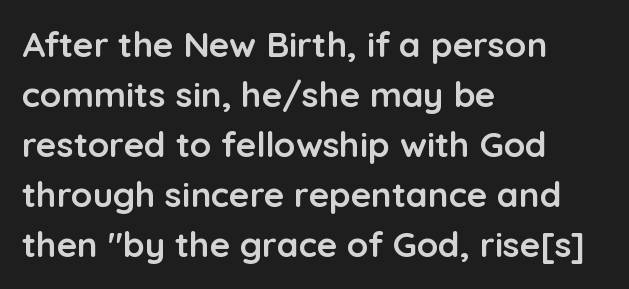
The image shows 35 px semibold sans-serif type, upright; set left-aligned, normal line spacing (1.43x), normal letter spacing, not underlined; low stroke contrast and a medium x-height.
